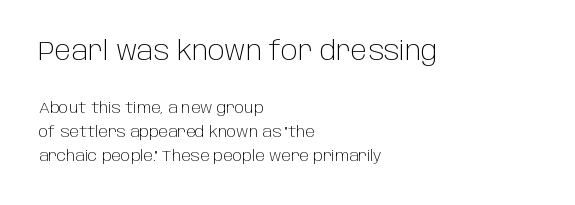
The image shows 26 px text type, upright; set left-aligned, normal line spacing (1.6x), normal letter spacing, not underlined; the first (top) block is 1.73x larger.
